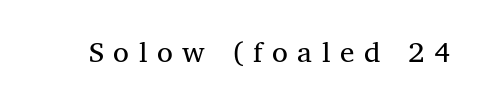
The image shows 29 px serif type, upright; set unusually wide letter spacing (+0.33 em), not underlined; medium stroke contrast and a medium x-height.
